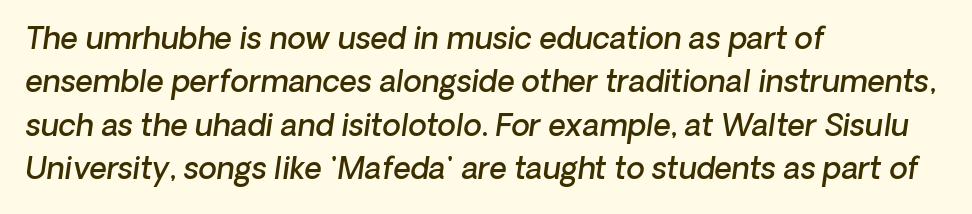
Looks like regular typesetting: each glyph gets only the width it needs. Compared with a centered layout, this one pins lines to the left instead. Spacing between characters is what you'd get straight out of the box. The axis of the letterforms is tilted away from vertical. Honestly, there is no underline to notice here at all.
